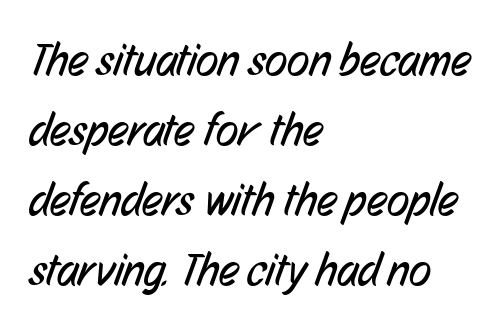
{"serif": "no", "bold": "no", "weight": "regular", "width": "condensed", "stroke_contrast": "low", "x_height": "medium", "monospaced": "no", "underline": "no", "align": "left", "line_spacing": "normal", "line_spacing_ratio": 1.52, "letter_spacing": "normal", "letter_spacing_em": 0.0, "glyph_px": 46}
